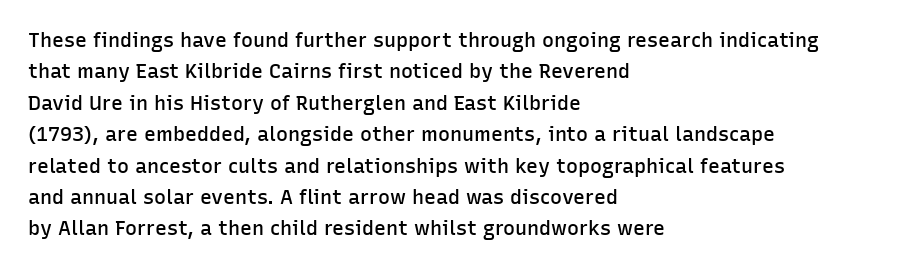
Q: Is the text bold? A: Semi-bold.
Q: Is the text italic (slanted)? A: No, it is upright.
Q: Is the text underlined? A: No.
Q: How is the paragraph aligned? A: Left-aligned.
Q: Is the spacing between letters normal or unusually wide? A: Normal.
Q: Is the spacing between lines tight, normal or loose? A: Normal.
